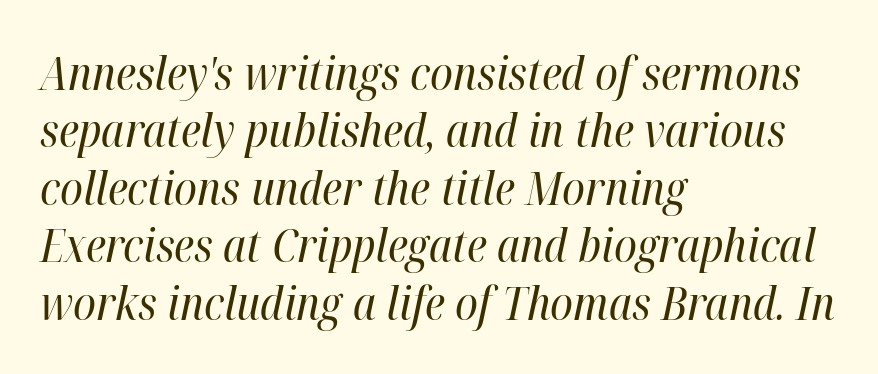
Q: Is the text bold? A: No.
Q: Is the text italic (slanted)? A: Yes, it leans right by about 12 degrees.
Q: Is the text underlined? A: No.
Q: How is the paragraph aligned? A: Left-aligned.
Q: Is the spacing between letters normal or unusually wide? A: Normal.
Q: Is the spacing between lines tight, normal or loose? A: Normal.
Q: Width (condensed, normal, or wide)? A: Condensed.
Q: Stroke contrast? A: High.
Q: x-height? A: Medium.
Q: Monospaced? A: No.
